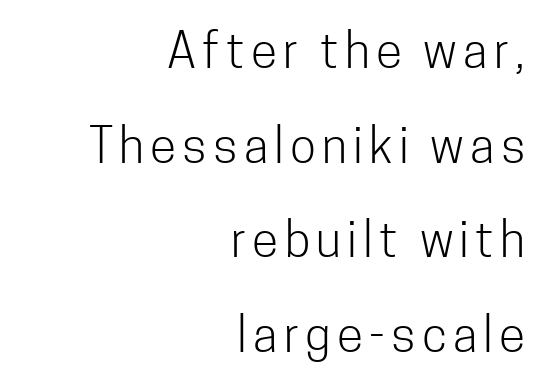
{"serif": "no", "italic": "no", "bold": "no", "weight": "light", "width": "condensed", "stroke_contrast": "low", "x_height": "medium", "monospaced": "no", "underline": "no", "align": "right", "line_spacing": "loose", "line_spacing_ratio": 1.97, "glyph_px": 48}
